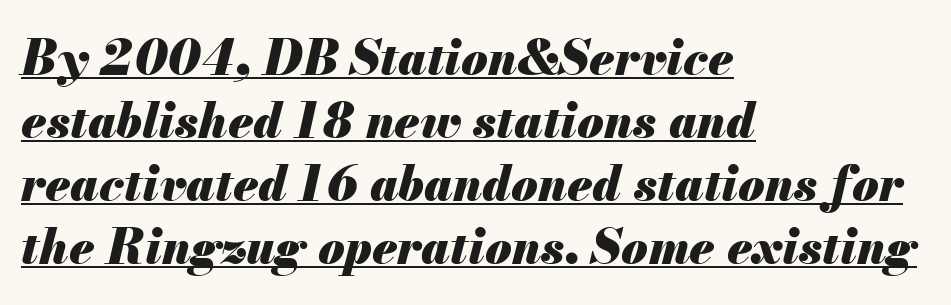
{"italic": "yes", "lean": "right", "slant_degrees": 13, "bold": "yes", "weight": "heavy", "width": "normal", "stroke_contrast": "medium", "x_height": "small", "monospaced": "no", "underline": "yes", "align": "left", "line_spacing": "normal", "line_spacing_ratio": 1.31, "letter_spacing": "normal", "letter_spacing_em": 0.0, "glyph_px": 48}
